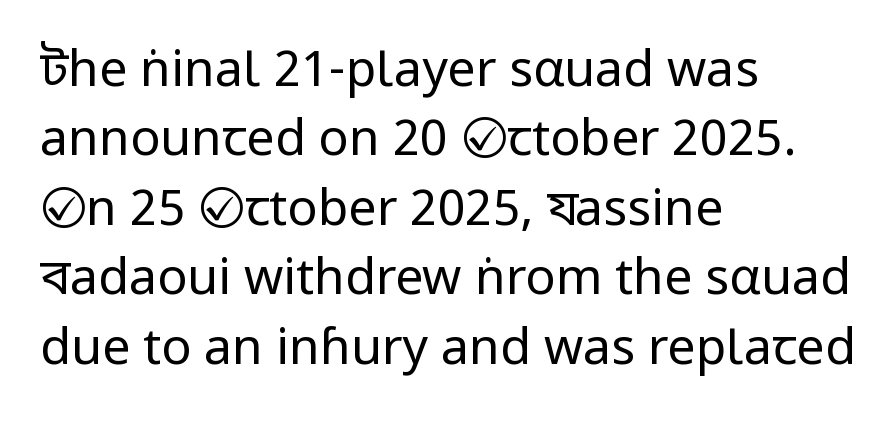
Q: Is the text bold? A: No.
Q: Is the text italic (slanted)? A: No, it is upright.
Q: Is the typeface a serif or a sans-serif typeface? A: Sans-serif.
Q: Is the text underlined? A: No.
Q: How is the paragraph aligned? A: Left-aligned.
Q: Is the spacing between letters normal or unusually wide? A: Normal.
Q: Is the spacing between lines tight, normal or loose? A: Normal.
Q: Width (condensed, normal, or wide)? A: Condensed.
Q: Stroke contrast? A: Low.
